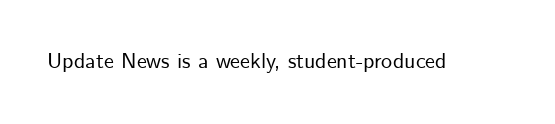
Tall strokes in this sample are plumb rather than angled. Short note: letters normally spaced. Lines of text with bare space underneath.
